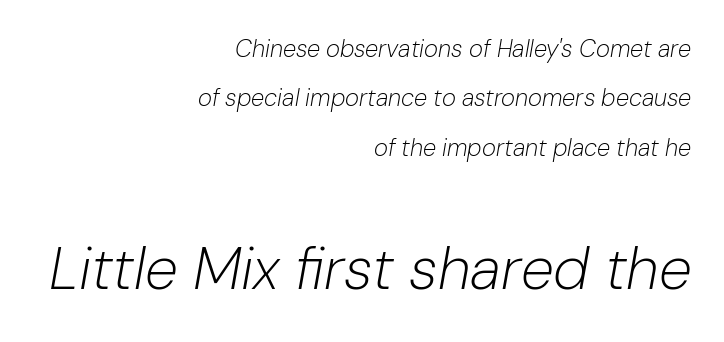
Q: Is the text bold? A: No.
Q: Is the text italic (slanted)? A: Yes, it leans right by about 10 degrees.
Q: Is the text underlined? A: No.
Q: How is the paragraph aligned? A: Right-aligned.
Q: Is the spacing between letters normal or unusually wide? A: Normal.
Q: Is the spacing between lines tight, normal or loose? A: Loose.
Q: Which block of text is set in a larger size, the first (top) or the second (bottom)? A: The second (bottom) one.
Q: Width (condensed, normal, or wide)? A: Normal.
Q: Stroke contrast? A: Low.
Q: x-height? A: Medium.
Q: Monospaced? A: No.
